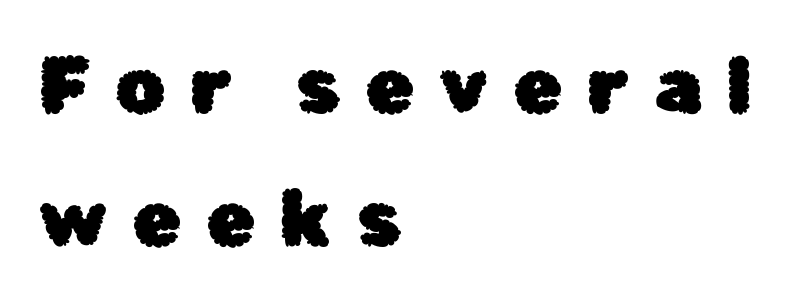
The image shows 79 px sans-serif type, upright; set left-aligned, normal line spacing (1.68x), unusually wide letter spacing (+0.31 em), not underlined; low stroke contrast and a medium x-height.
